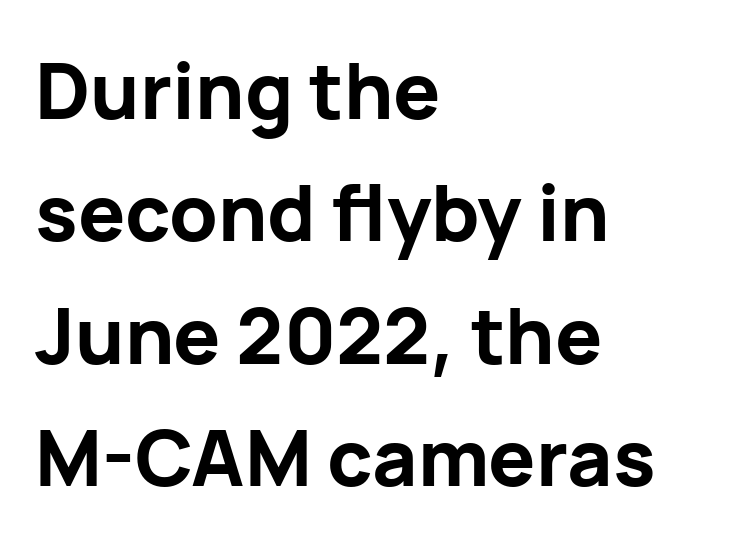
Heft: maximum for text — a bold. Which margin do the lines hug? The left one — the right edge is uneven. The letters stand upright; this is a roman face. The horizontal fit of the characters is conventional and even. The text was rendered using a sans face with plain stroke endings.
